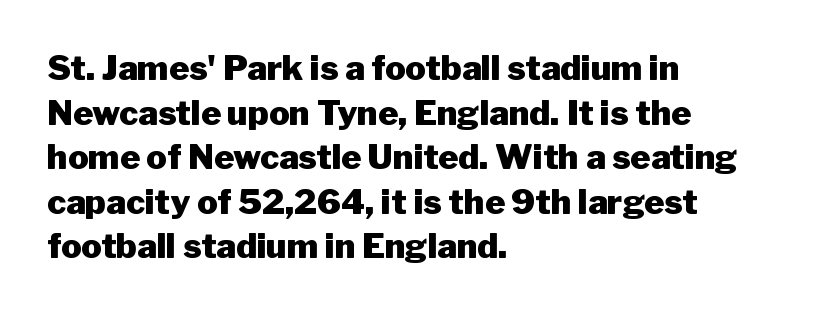
Inter-character spacing is left at the font's built-in metrics. Honestly, there is no underline to notice here at all. One glance says typical: line gaps are just what's usual. Posture: upright roman. Strokes here are thick enough to call this a true bold.
